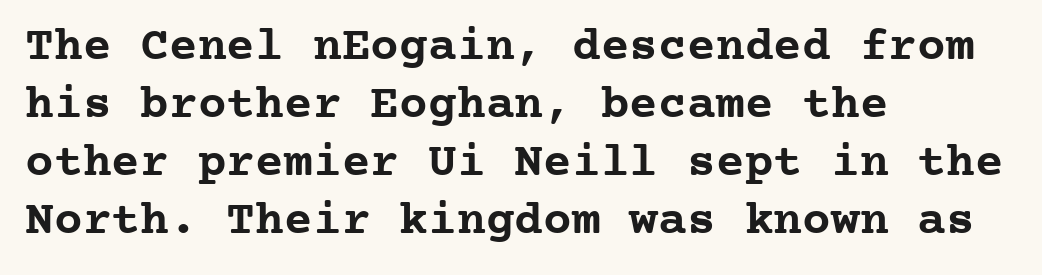
Do the characters align in a grid? Yes, the font is monospaced. The sample has been set heavy, in full bold. Tall strokes in this sample are plumb rather than angled. Each word holds together tightly as a unit, with standard inter-letter gaps. Horizontally, the lines are justified to the leading edge only.
